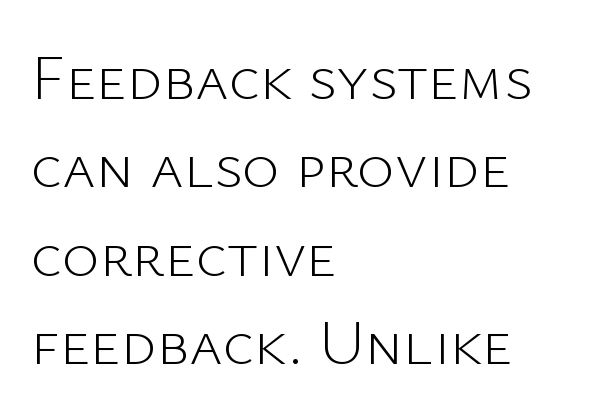
{"serif": "no", "italic": "no", "bold": "no", "weight": "light", "width": "normal", "stroke_contrast": "low", "x_height": "medium", "monospaced": "no", "underline": "no", "align": "left", "line_spacing": "normal", "line_spacing_ratio": 1.38, "letter_spacing": "normal", "letter_spacing_em": 0.0, "glyph_px": 64}
